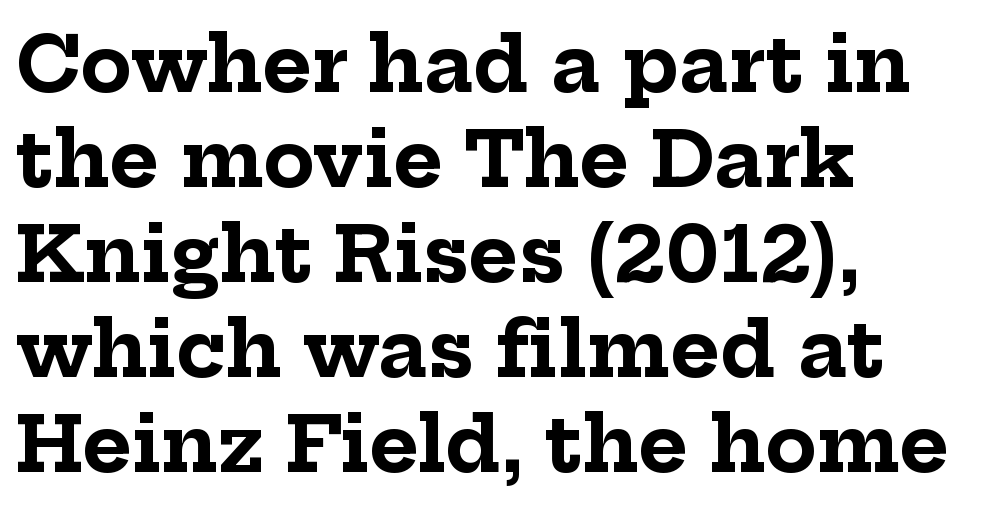
The image shows 76 px bold serif type, upright; set left-aligned, normal line spacing (1.25x), normal letter spacing, not underlined; low stroke contrast and a medium x-height.
